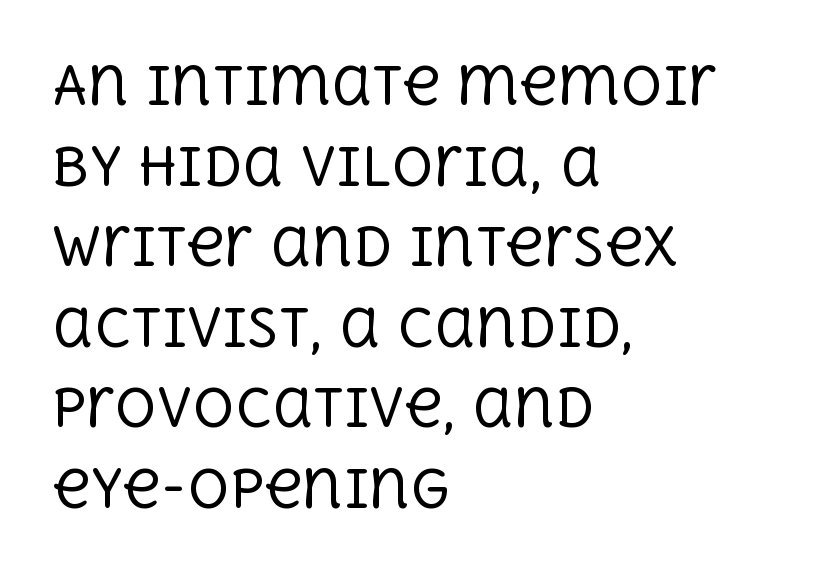
The image shows 52 px regular-weight serif type, upright; set left-aligned, normal line spacing (1.55x), normal letter spacing, not underlined; a large x-height.
